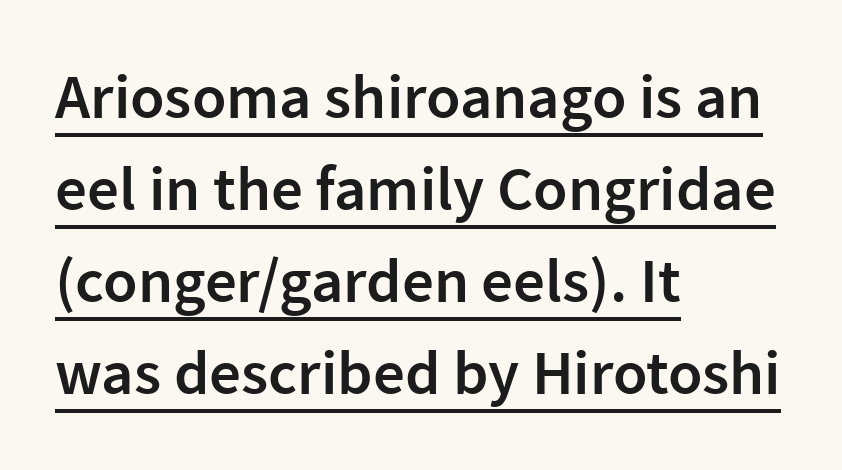
{"serif": "no", "italic": "no", "bold": "semi", "weight": "semibold", "width": "normal", "stroke_contrast": "low", "x_height": "medium", "monospaced": "no", "underline": "yes", "align": "left", "line_spacing": "normal", "line_spacing_ratio": 1.46, "letter_spacing": "normal", "letter_spacing_em": 0.0, "glyph_px": 63}
